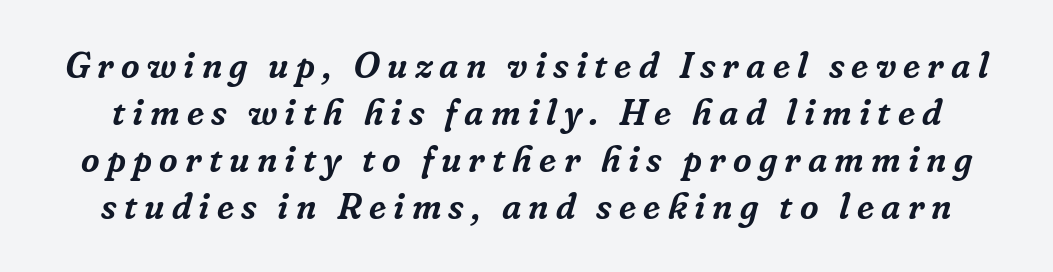
Q: Is the text italic (slanted)? A: Yes, it leans right by about 16 degrees.
Q: Is the typeface a serif or a sans-serif typeface? A: Serif.
Q: Is the text underlined? A: No.
Q: Is the spacing between letters normal or unusually wide? A: Unusually wide.
Q: Is the spacing between lines tight, normal or loose? A: Normal.
Q: Width (condensed, normal, or wide)? A: Normal.
Q: Stroke contrast? A: Low.
Q: x-height? A: Medium.
Q: Monospaced? A: No.
